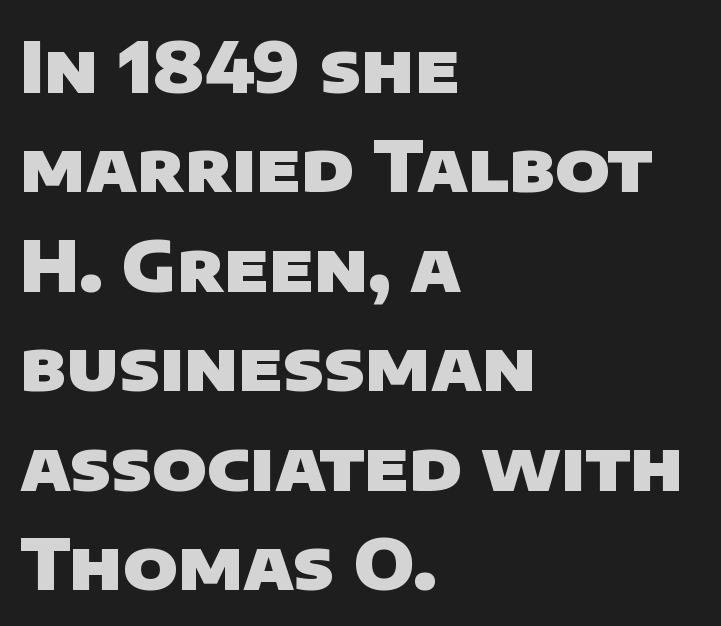
The image shows 70 px heavy sans-serif type; set left-aligned, normal line spacing (1.42x), normal letter spacing, not underlined; low stroke contrast and a large x-height.
